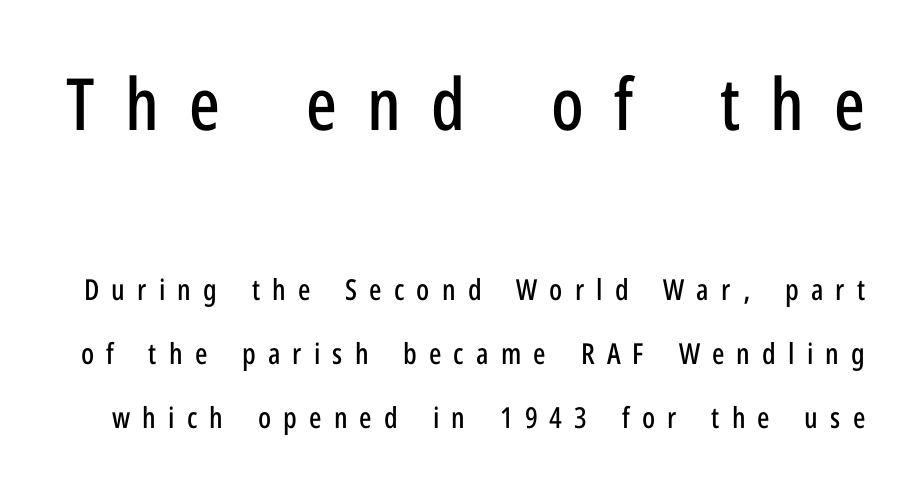
{"serif": "no", "italic": "no", "width": "condensed", "stroke_contrast": "low", "x_height": "medium", "monospaced": "no", "underline": "no", "line_spacing": "loose", "line_spacing_ratio": 2.2, "letter_spacing": "wide", "letter_spacing_em": 0.42, "larger_block": "first", "size_ratio": 2.48, "glyph_px": 72}
